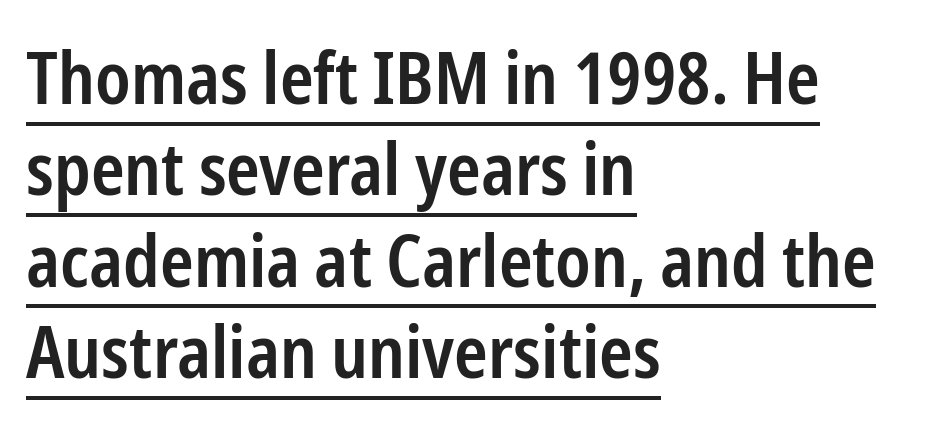
Letter spacing: default. Underlining? Definitely there. This is roman type, the default non-slanted kind. Stroke terminals: plain, sans-serif. Caption: semibold face, moderately heavy strokes. The rendering uses a moderate line-height, typical for paragraphs.
